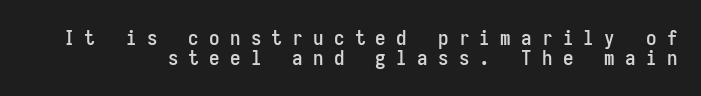
One glance says dense: line gaps are narrower than usual. The space directly below the letters is spotless. The lettering holds an erect, upright posture throughout. Display-style spreading of the glyphs; the letterfit is very open.
